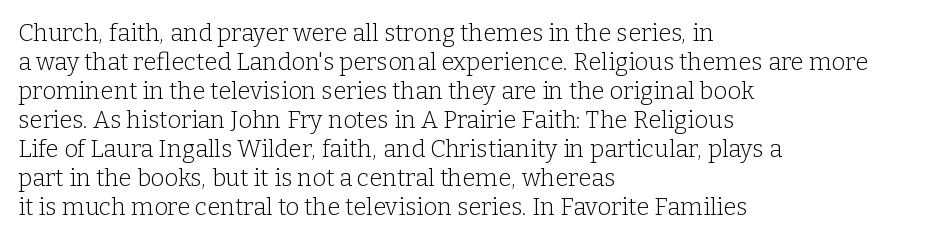
The image shows 24 px text type, upright; set left-aligned, line spacing 1.21x, normal letter spacing, not underlined.
